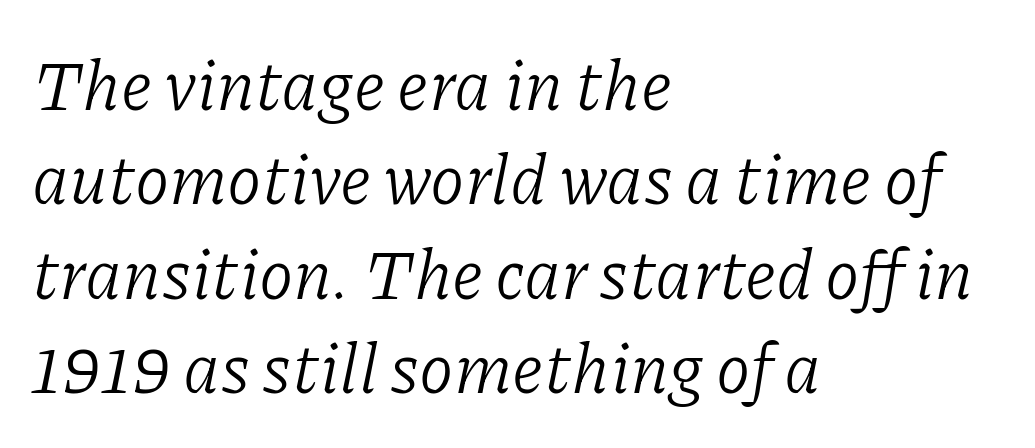
The designer left line spacing at the default. Observe the lean: these are italic letterforms. The letters advance in unequal steps, a hallmark of proportional type. The letterforms sit at book weight or below. Small tapered or slab feet sit at the stroke ends, so this counts as serif.
